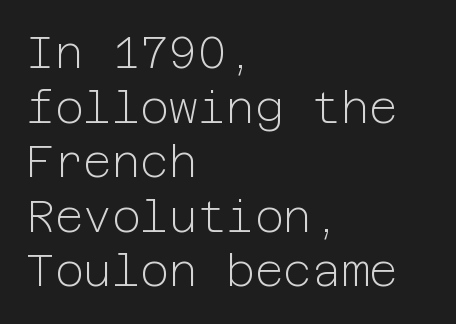
Is the block centered? No — it sits flush against the left margin. The designer went with a sans here, leaving each stem footless. The gap between lines stays unmarked. No extra tracking has been applied to these lines.
